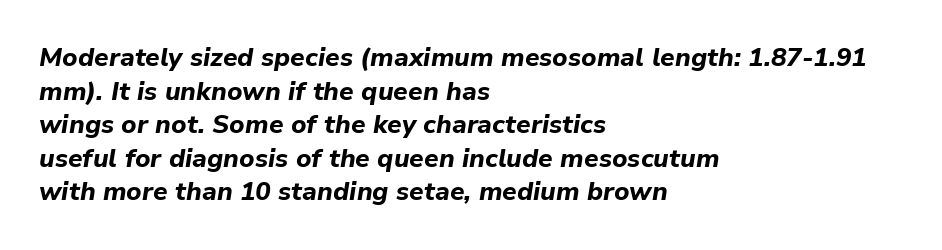
The typography opts for an oblique posture over an upright one. The face used here is rendered with its standard letterfit. The text block is weighted toward the left margin, trailing off unevenly rightward. Clear beneath every line of the passage. These words are printed bold, with thick strokes throughout. The passage shown stacks its lines at a standard gap.
